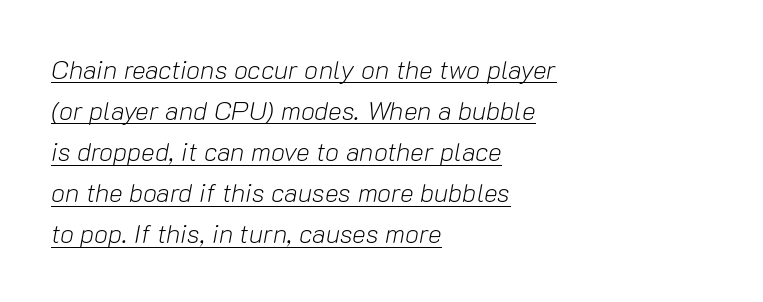
The font sits on the lighter half of the weight spectrum, regular included. The passage is arranged the way most books set body copy — flush left. The rendering keeps characters at their native spacing. Designer's note — italics engaged. Looks like someone drew a line under every word here.
